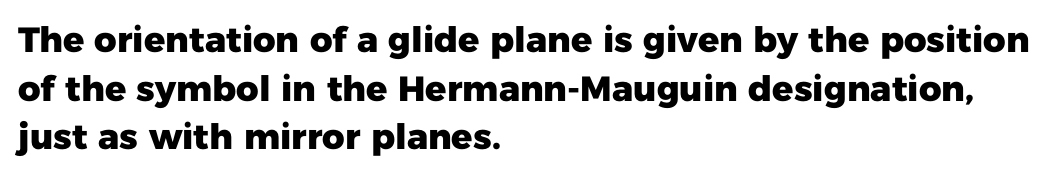
Q: Is the text bold? A: Yes.
Q: Is the text italic (slanted)? A: No, it is upright.
Q: Is the typeface a serif or a sans-serif typeface? A: Sans-serif.
Q: Is the text underlined? A: No.
Q: How is the paragraph aligned? A: Left-aligned.
Q: Is the spacing between letters normal or unusually wide? A: Normal.
Q: Is the spacing between lines tight, normal or loose? A: Normal.
Q: Width (condensed, normal, or wide)? A: Normal.
Q: Stroke contrast? A: Low.
Q: x-height? A: Medium.
Q: Monospaced? A: No.
